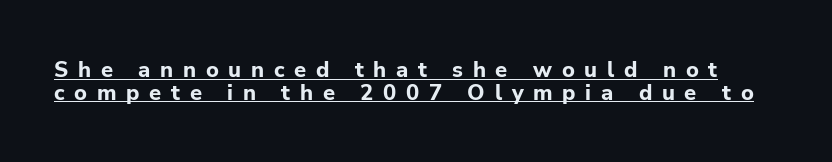
{"italic": "no", "bold": "yes", "underline": "yes", "line_spacing": "tight", "line_spacing_ratio": 1.03, "letter_spacing": "wide", "letter_spacing_em": 0.44, "glyph_px": 22}
